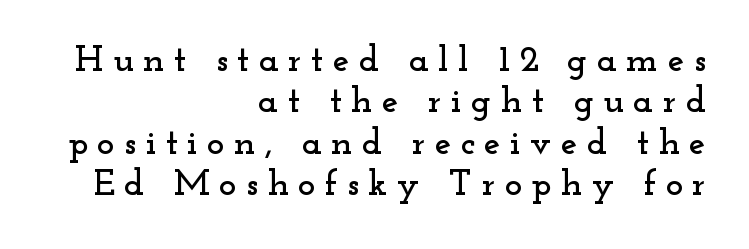
The image shows 37 px wide serif type, upright; set right-aligned, tight line spacing (1.12x), unusually wide letter spacing (+0.25 em), not underlined; low stroke contrast and a small x-height.
